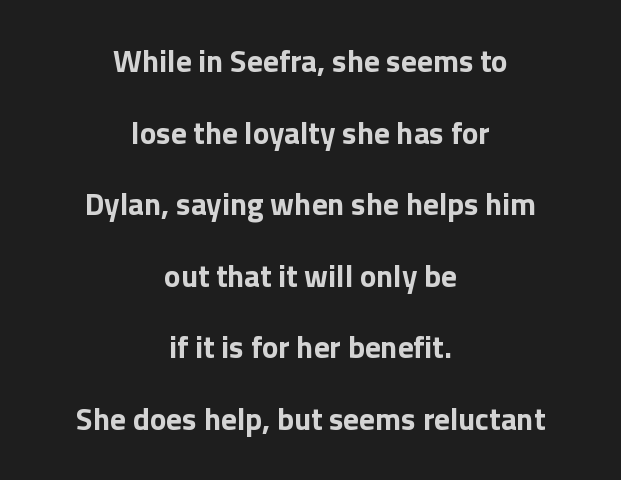
Q: Is the text bold? A: Yes.
Q: Is the text italic (slanted)? A: No, it is upright.
Q: Is the typeface a serif or a sans-serif typeface? A: Sans-serif.
Q: Is the text underlined? A: No.
Q: How is the paragraph aligned? A: Centered.
Q: Is the spacing between letters normal or unusually wide? A: Normal.
Q: Is the spacing between lines tight, normal or loose? A: Loose.
Q: Width (condensed, normal, or wide)? A: Normal.
Q: x-height? A: Medium.
Q: Monospaced? A: No.
